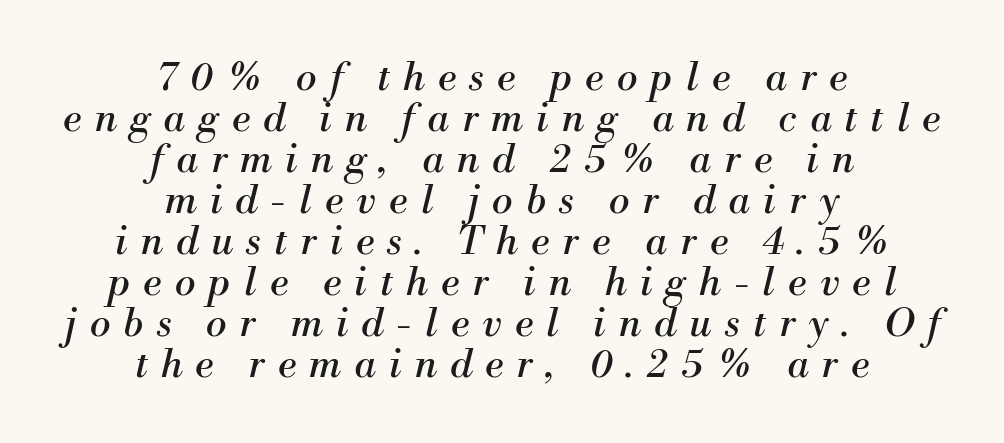
Q: Is the text bold? A: No.
Q: Is the text italic (slanted)? A: Yes, it leans right by about 13 degrees.
Q: Is the typeface a serif or a sans-serif typeface? A: Serif.
Q: Is the text underlined? A: No.
Q: How is the paragraph aligned? A: Centered.
Q: Is the spacing between letters normal or unusually wide? A: Unusually wide.
Q: Is the spacing between lines tight, normal or loose? A: Tight.
Q: Width (condensed, normal, or wide)? A: Normal.
Q: Stroke contrast? A: Medium.
Q: x-height? A: Small.
Q: Monospaced? A: No.
